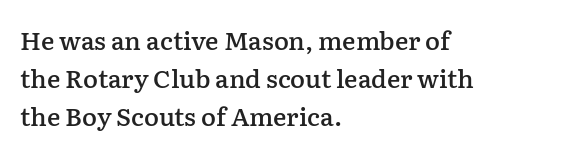
The image shows 25 px text type, upright; set left-aligned, normal line spacing (1.53x), normal letter spacing, not underlined.
